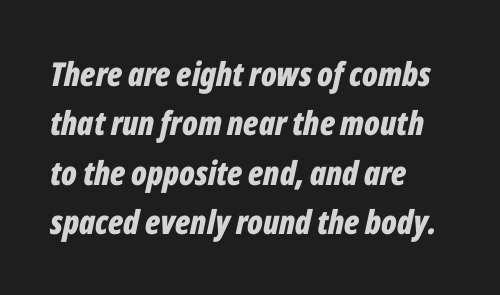
{"italic": "yes", "lean": "right", "slant_degrees": 12, "bold": "yes", "weight": "bold", "width": "condensed", "stroke_contrast": "low", "x_height": "medium", "monospaced": "no", "underline": "no", "align": "left", "line_spacing": "normal", "line_spacing_ratio": 1.5, "letter_spacing": "normal", "letter_spacing_em": 0.0, "glyph_px": 33}
